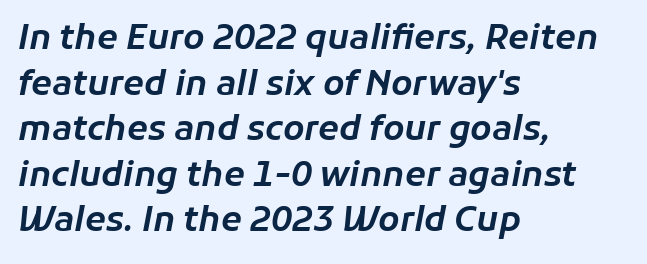
The image shows 34 px text type, italic (leaning right); set left-aligned, normal line spacing (1.34x), normal letter spacing, not underlined; low stroke contrast and a medium x-height.
